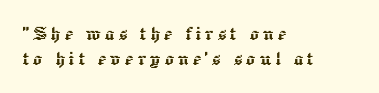
The letters stand straight up with perfectly vertical stems. Leading is clearly below the norm, producing a dense column. The typesetter chose a ragged-right arrangement here. Anything drawn beneath the words? Only blank space.
